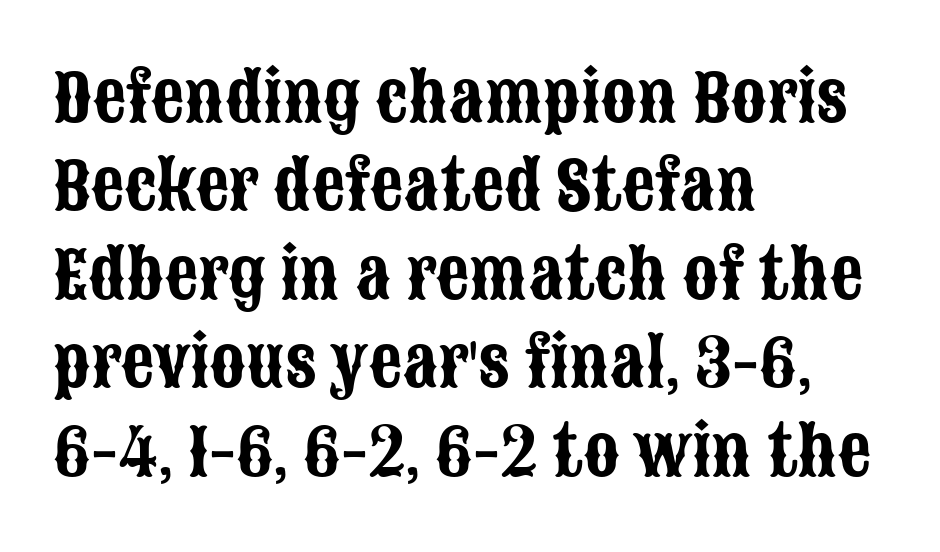
Q: Is the text italic (slanted)? A: No, it is upright.
Q: Is the typeface a serif or a sans-serif typeface? A: Sans-serif.
Q: Is the text underlined? A: No.
Q: How is the paragraph aligned? A: Left-aligned.
Q: Is the spacing between letters normal or unusually wide? A: Normal.
Q: Is the spacing between lines tight, normal or loose? A: Normal.
Q: Width (condensed, normal, or wide)? A: Condensed.
Q: Stroke contrast? A: Low.
Q: x-height? A: Large.
Q: Monospaced? A: No.
